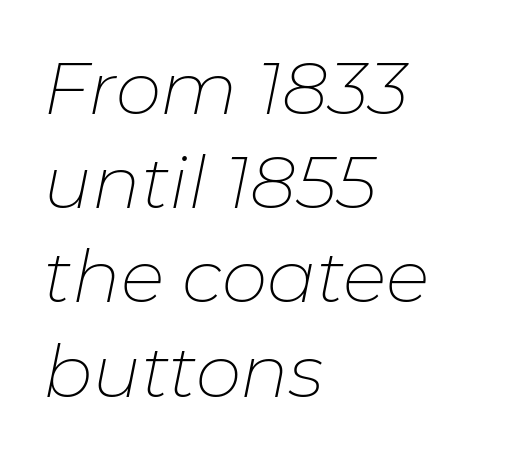
Compared with typical body copy, the letter spacing here is the same. Evenly set lines give the paragraph a standard silhouette. Any mark beneath the type? The region is blank. In terms of posture, this sample is oblique.
